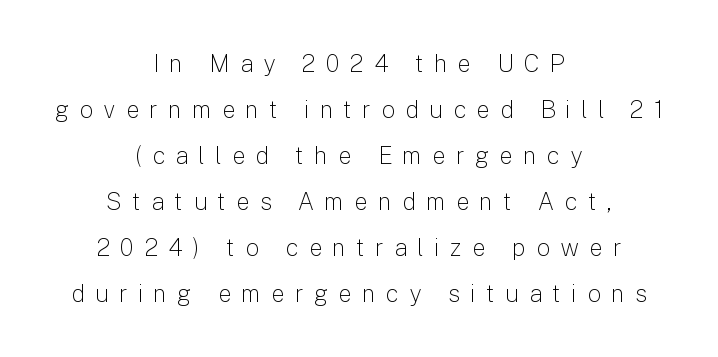
The letters stand straight up with perfectly vertical stems. The weight tops out at a normal text grade. Each word looks stretched out because of the extra space between its letters. In terms of leading, this rendering errs on the spacious side. Leftover space on each line is divided equally before and after the words.
